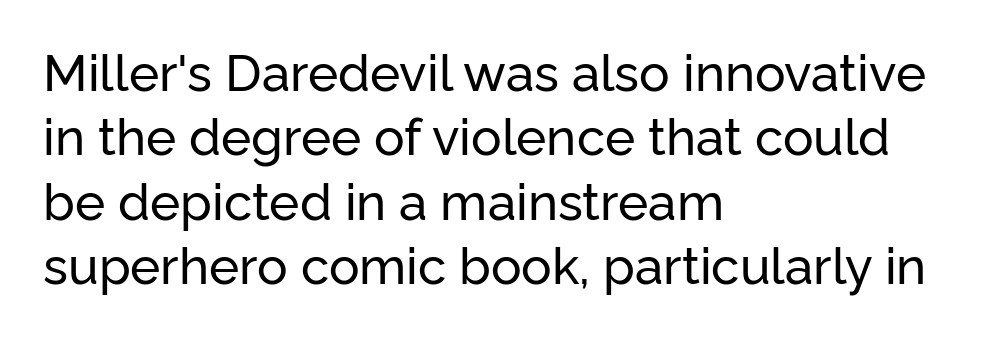
Caption: multi-line text, flush left, ragged right. The letters advance in unequal steps, a hallmark of proportional type. Notice how the stems are strictly vertical — no italics here. A clean baseline with only descenders dipping below it. The passage shown stacks its lines at a standard gap. Students, note that the glyphs here touch the page at normal intervals.
